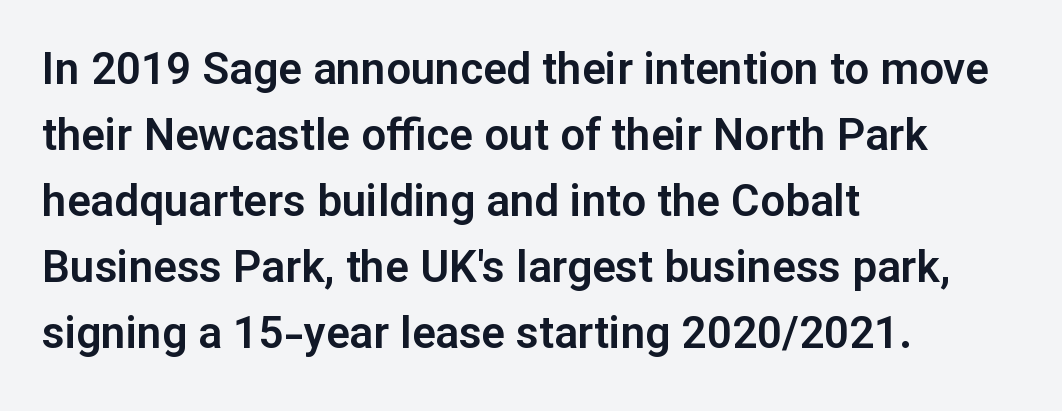
Q: Is the text italic (slanted)? A: No, it is upright.
Q: Is the typeface a serif or a sans-serif typeface? A: Sans-serif.
Q: Is the text underlined? A: No.
Q: How is the paragraph aligned? A: Left-aligned.
Q: Is the spacing between letters normal or unusually wide? A: Normal.
Q: Is the spacing between lines tight, normal or loose? A: Normal.
Q: Width (condensed, normal, or wide)? A: Normal.
Q: Stroke contrast? A: Low.
Q: x-height? A: Medium.
Q: Monospaced? A: No.
